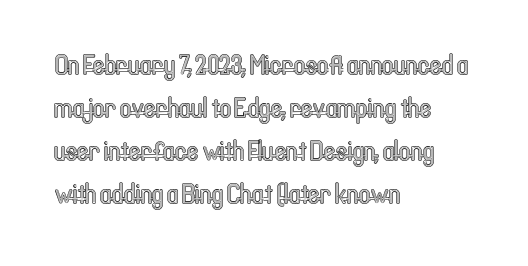
Whoever set this chose a conventional vertical rhythm. Note the varied advance widths — an 'i' is clearly narrower than an 'm'. Tall strokes in this sample are plumb rather than angled. Honestly, the letter spacing is just normal — you wouldn't notice it. Horizontal alignment here is leftward, the default for most running prose. Check the space under the baseline: it is left empty.
